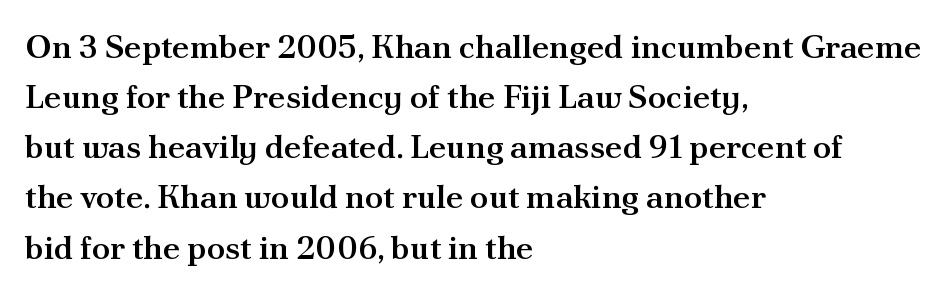
The image shows 33 px semibold serif type, upright; set left-aligned, normal line spacing (1.52x), normal letter spacing, not underlined; medium stroke contrast and a small x-height.
